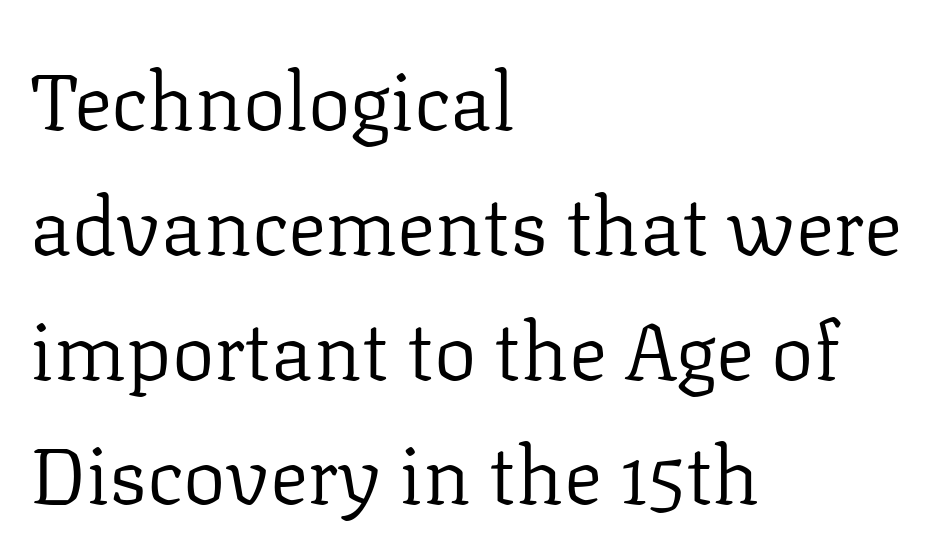
Rows of type keep a routine distance in the vertical direction. The font family rendered here belongs to the serif group. Honestly, the letter spacing is just normal — you wouldn't notice it. Line beginnings align vertically; line endings do not.
